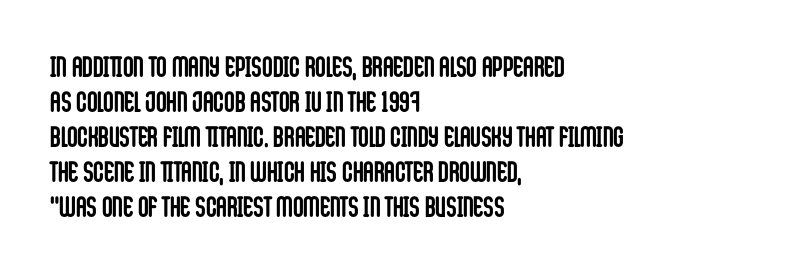
Q: Is the text bold? A: Yes.
Q: Is the text italic (slanted)? A: No, it is upright.
Q: Is the typeface a serif or a sans-serif typeface? A: Sans-serif.
Q: Is the text underlined? A: No.
Q: How is the paragraph aligned? A: Left-aligned.
Q: Is the spacing between letters normal or unusually wide? A: Normal.
Q: Width (condensed, normal, or wide)? A: Condensed.
Q: Stroke contrast? A: Low.
Q: x-height? A: Large.
Q: Monospaced? A: No.
